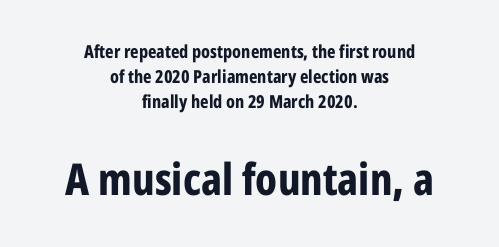
The image shows 44 px bold, condensed sans-serif type, upright; set centered, normal line spacing (1.39x), normal letter spacing, not underlined; the second (bottom) block is 2.44x larger; low stroke contrast and a medium x-height.
